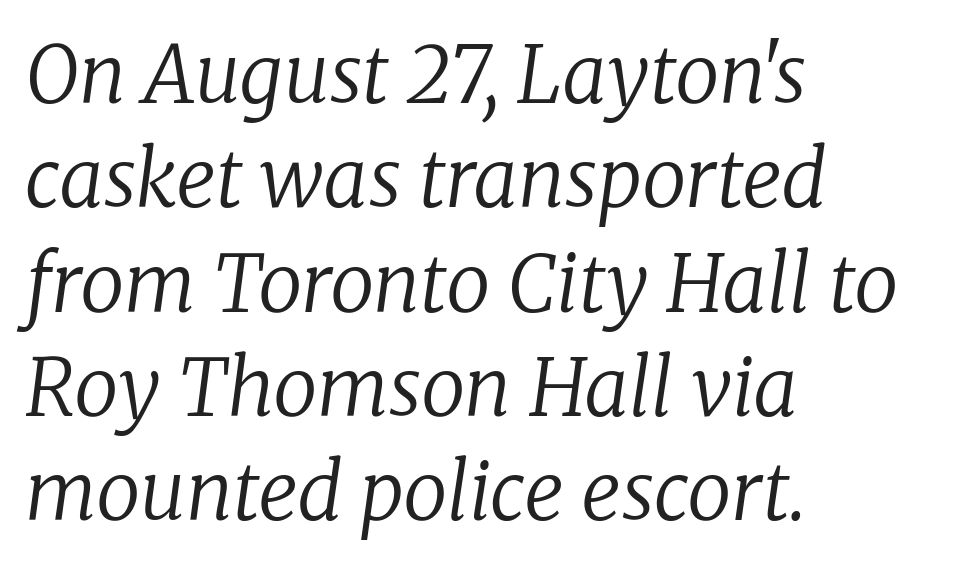
The image shows 79 px regular-weight serif type, italic (leaning right); set left-aligned, normal line spacing (1.32x), normal letter spacing, not underlined; low stroke contrast and a medium x-height.
